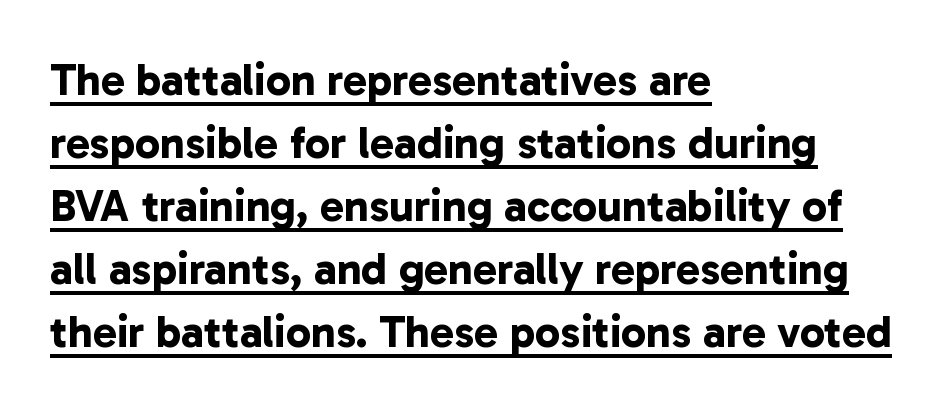
Q: Is the text bold? A: Yes.
Q: Is the typeface a serif or a sans-serif typeface? A: Sans-serif.
Q: Is the text underlined? A: Yes.
Q: How is the paragraph aligned? A: Left-aligned.
Q: Is the spacing between letters normal or unusually wide? A: Normal.
Q: Is the spacing between lines tight, normal or loose? A: Normal.
Q: Width (condensed, normal, or wide)? A: Normal.
Q: Stroke contrast? A: Low.
Q: x-height? A: Medium.
Q: Monospaced? A: No.
